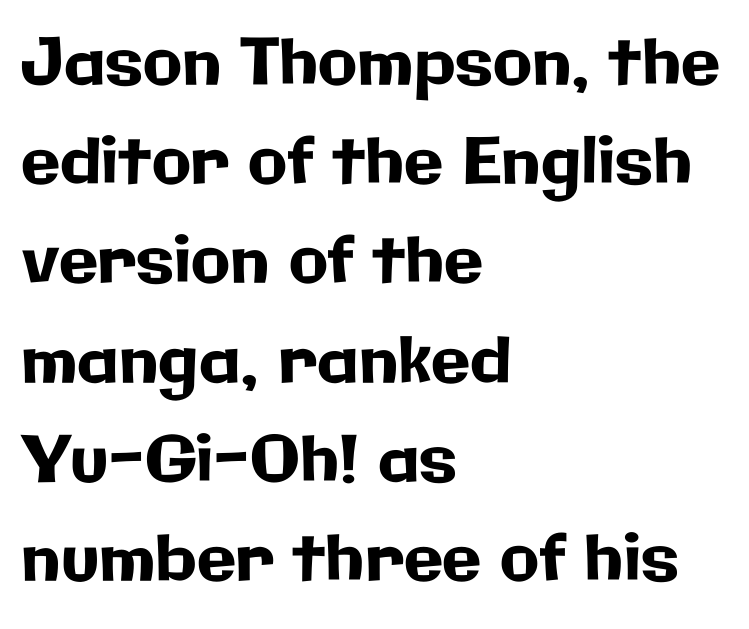
{"serif": "no", "italic": "no", "width": "normal", "stroke_contrast": "low", "x_height": "medium", "monospaced": "no", "underline": "no", "align": "left", "line_spacing": "normal", "line_spacing_ratio": 1.55, "letter_spacing": "normal", "letter_spacing_em": 0.0, "glyph_px": 64}
